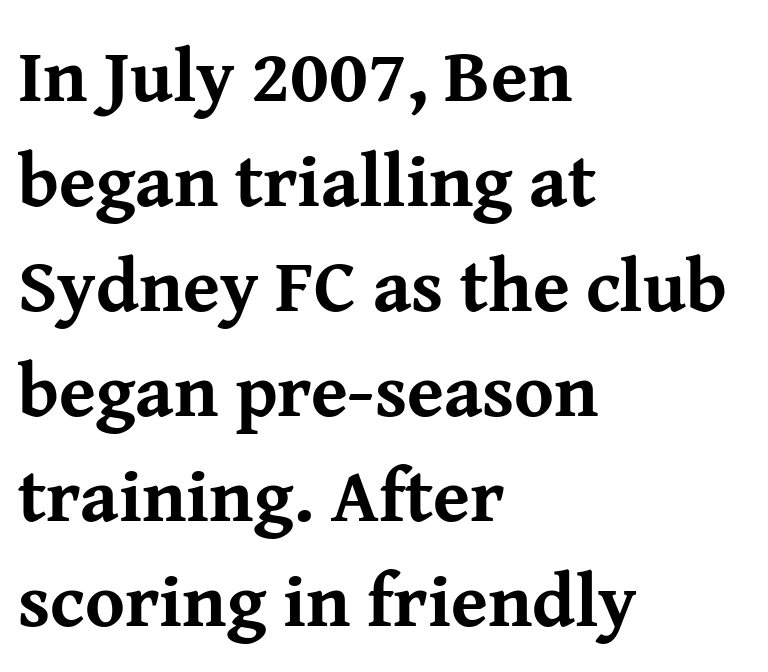
{"serif": "yes", "italic": "no", "bold": "yes", "weight": "bold", "width": "normal", "stroke_contrast": "medium", "x_height": "medium", "monospaced": "no", "underline": "no", "align": "left", "line_spacing": "normal", "line_spacing_ratio": 1.4, "letter_spacing": "normal", "letter_spacing_em": 0.0, "glyph_px": 75}
